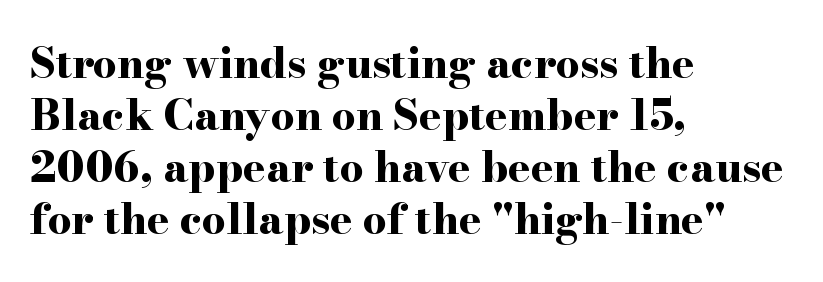
Q: Is the text bold? A: Yes.
Q: Is the text italic (slanted)? A: No, it is upright.
Q: Is the typeface a serif or a sans-serif typeface? A: Serif.
Q: Is the text underlined? A: No.
Q: How is the paragraph aligned? A: Left-aligned.
Q: Is the spacing between letters normal or unusually wide? A: Normal.
Q: Width (condensed, normal, or wide)? A: Wide.
Q: Stroke contrast? A: High.
Q: x-height? A: Small.
Q: Monospaced? A: No.
